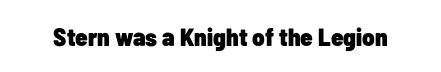
Q: Is the text bold? A: Yes.
Q: Is the text italic (slanted)? A: No, it is upright.
Q: Is the text underlined? A: No.
Q: Is the spacing between letters normal or unusually wide? A: Normal.
